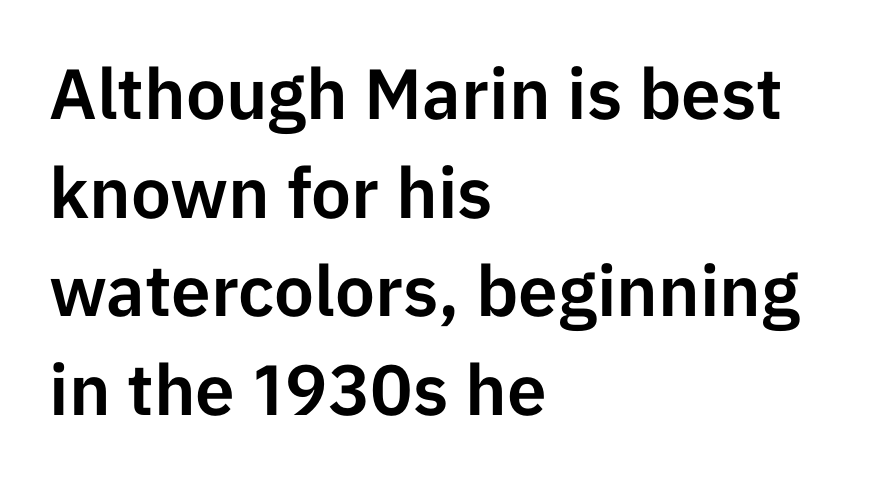
The ragged edge is on the right, which tells us the setting is flush left. Regular leading. Has an underline been added? It has not. There is no visible air inserted between adjacent glyphs. In terms of letterform style, serifs are entirely absent. The face used here is proportionally spaced, like ordinary book or web type.
